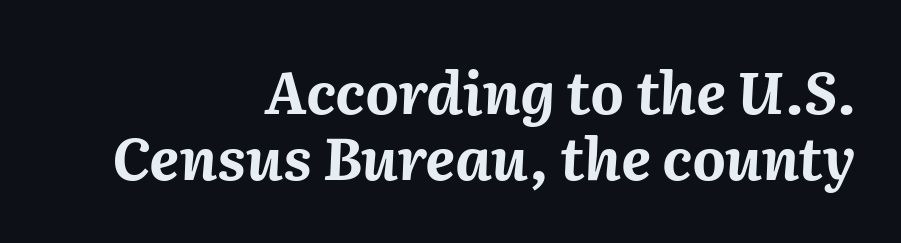
Q: Is the text bold? A: Yes.
Q: Is the text italic (slanted)? A: Yes, it leans right by about 2 degrees.
Q: Is the text underlined? A: No.
Q: How is the paragraph aligned? A: Right-aligned.
Q: Is the spacing between letters normal or unusually wide? A: Normal.
Q: Is the spacing between lines tight, normal or loose? A: Tight.
Q: Width (condensed, normal, or wide)? A: Normal.
Q: Stroke contrast? A: Medium.
Q: x-height? A: Medium.
Q: Monospaced? A: No.
